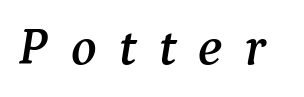
{"serif": "yes", "italic": "yes", "lean": "right", "slant_degrees": 9, "width": "normal", "stroke_contrast": "medium", "x_height": "medium", "monospaced": "no", "underline": "no", "letter_spacing": "wide", "letter_spacing_em": 0.42, "glyph_px": 53}
